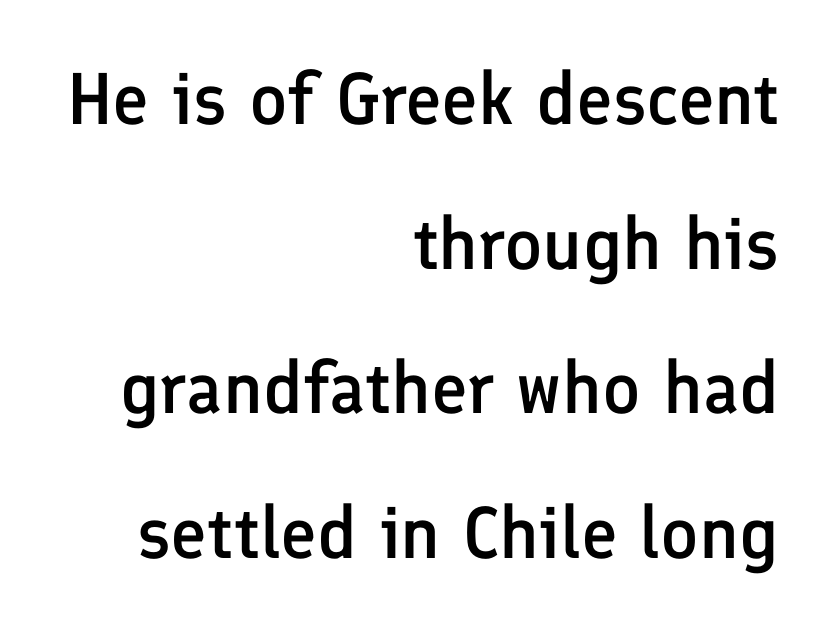
Q: Is the text bold? A: Semi-bold.
Q: Is the text italic (slanted)? A: No, it is upright.
Q: Is the typeface a serif or a sans-serif typeface? A: Sans-serif.
Q: Is the text underlined? A: No.
Q: How is the paragraph aligned? A: Right-aligned.
Q: Is the spacing between letters normal or unusually wide? A: Normal.
Q: Is the spacing between lines tight, normal or loose? A: Loose.
Q: Width (condensed, normal, or wide)? A: Normal.
Q: Stroke contrast? A: Low.
Q: x-height? A: Medium.
Q: Monospaced? A: No.
